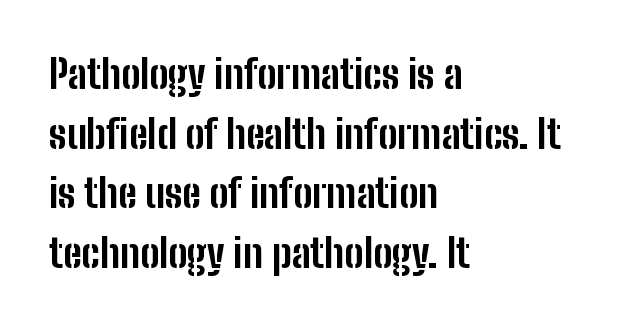
The image shows 40 px bold, condensed sans-serif type, upright; set left-aligned, normal line spacing (1.49x), normal letter spacing, not underlined; low stroke contrast and a medium x-height.
